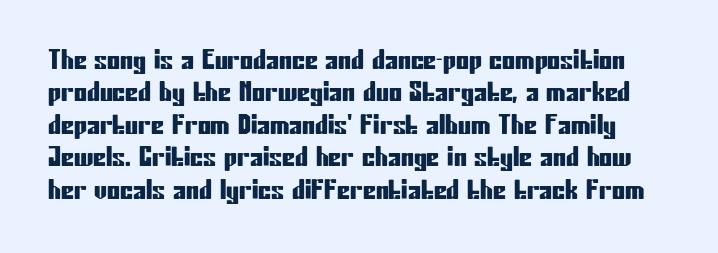
Just letters on the line, the space beneath them empty. Default kerning and tracking; the words read as compact shapes. These lines sit exactly where default settings would place them. This sample uses an upright cut, with every glyph sitting square on the baseline.
